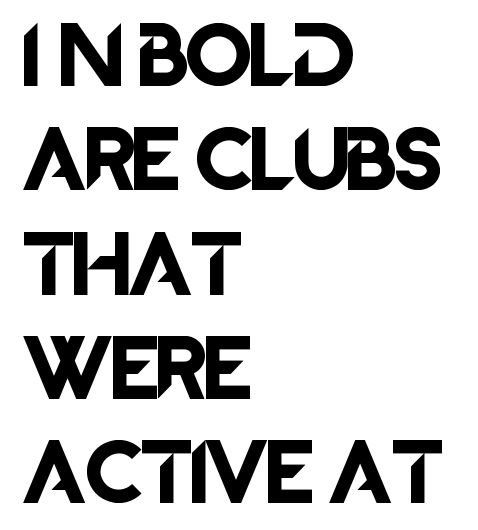
The image shows 66 px sans-serif type, upright; set left-aligned, normal line spacing (1.58x), normal letter spacing, not underlined; low stroke contrast and a large x-height.
